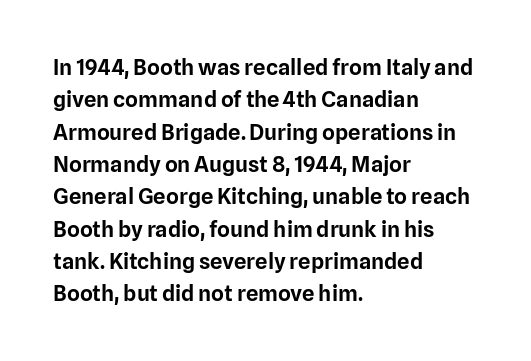
{"italic": "no", "underline": "no", "align": "left", "line_spacing": "normal", "line_spacing_ratio": 1.47, "letter_spacing": "normal", "letter_spacing_em": 0.0, "glyph_px": 22}
